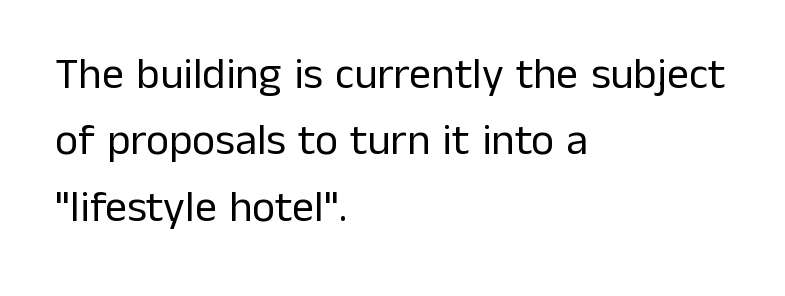
Q: Is the text bold? A: No.
Q: Is the text italic (slanted)? A: No, it is upright.
Q: Is the typeface a serif or a sans-serif typeface? A: Sans-serif.
Q: Is the text underlined? A: No.
Q: How is the paragraph aligned? A: Left-aligned.
Q: Is the spacing between letters normal or unusually wide? A: Normal.
Q: Is the spacing between lines tight, normal or loose? A: Normal.
Q: Width (condensed, normal, or wide)? A: Normal.
Q: Stroke contrast? A: Low.
Q: x-height? A: Medium.
Q: Monospaced? A: No.
